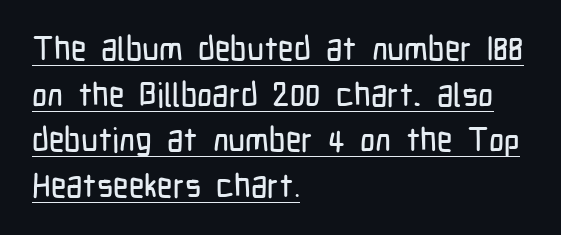
The specimen reads as upright at a glance. Descenders here cross a horizontal rule under the line. What kind of face is this? One without serifs — a sans. The rag falls on the right side of this text block. Each word holds together tightly as a unit, with standard inter-letter gaps.
